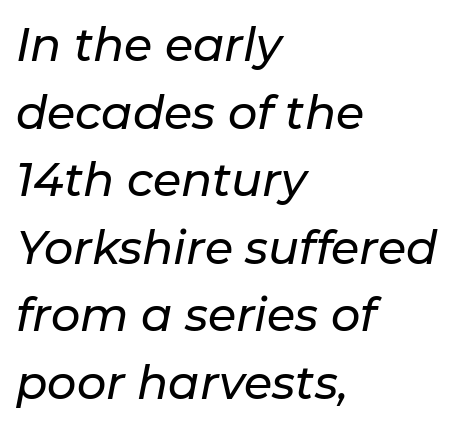
{"italic": "yes", "lean": "right", "slant_degrees": 11, "width": "normal", "stroke_contrast": "low", "x_height": "medium", "monospaced": "no", "underline": "no", "align": "left", "line_spacing": "normal", "line_spacing_ratio": 1.47, "letter_spacing": "normal", "letter_spacing_em": 0.0, "glyph_px": 46}
